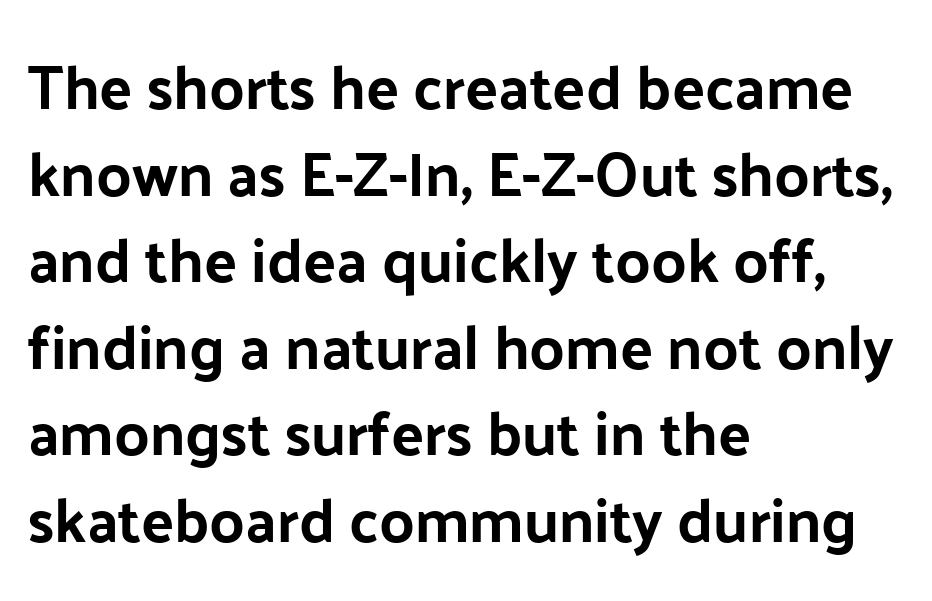
{"serif": "no", "italic": "no", "width": "normal", "stroke_contrast": "low", "x_height": "medium", "monospaced": "no", "underline": "no", "align": "left", "line_spacing": "normal", "line_spacing_ratio": 1.42, "letter_spacing": "normal", "letter_spacing_em": 0.0, "glyph_px": 61}
